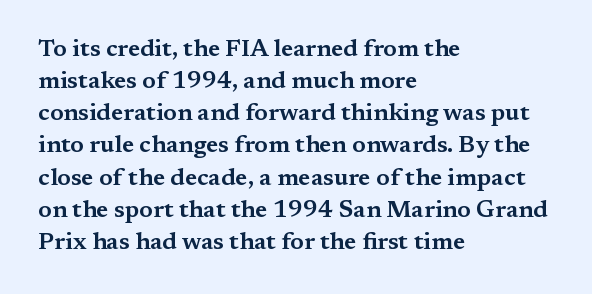
Just letters on the line, the space beneath them empty. Honestly, the row spacing looks completely unremarkable. No italicization has been applied; the sample stays upright. Teacher's note: observe the even left margin — that is flush-left alignment. Glyph-to-glyph distance matches everyday printed text.
